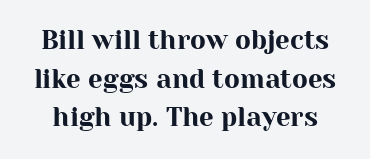
In terms of leading, this rendering sits right in the middle. The font's upright variant was chosen for this text. A bare baseline throughout the passage. Inter-character spacing is left at the font's built-in metrics.
